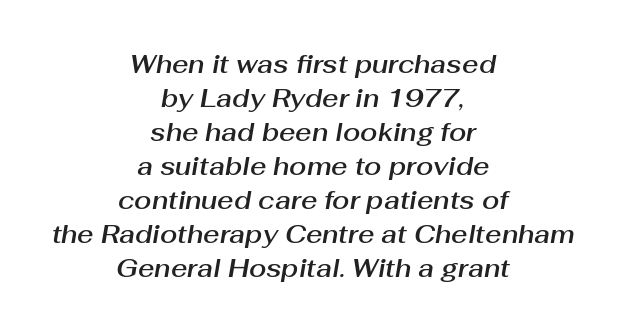
Each word holds together tightly as a unit, with standard inter-letter gaps. The text carries the slant typical of an italic or oblique font. A clean baseline with only descenders dipping below it. Alignment: centered.
